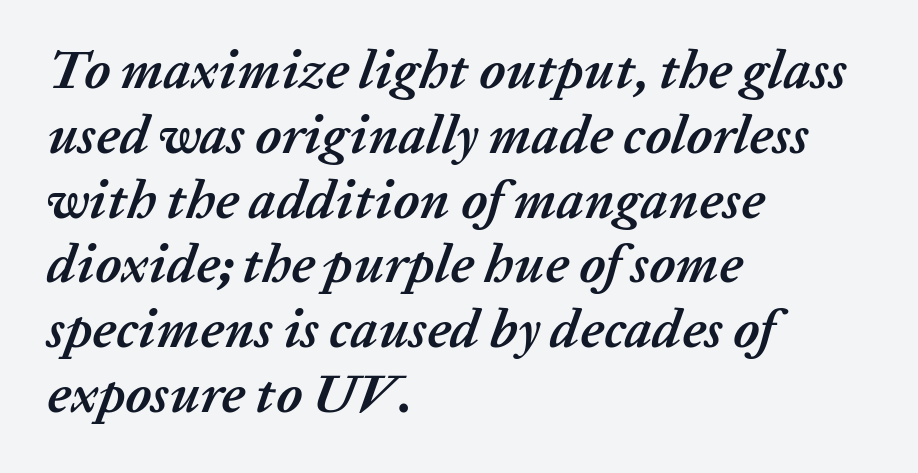
A dark, heavy texture on the line: the type is bold. Line beginnings align vertically; line endings do not. Here the designer chose a conventional face with non-uniform glyph widths. You can tell it's italic because the verticals aren't actually vertical.
